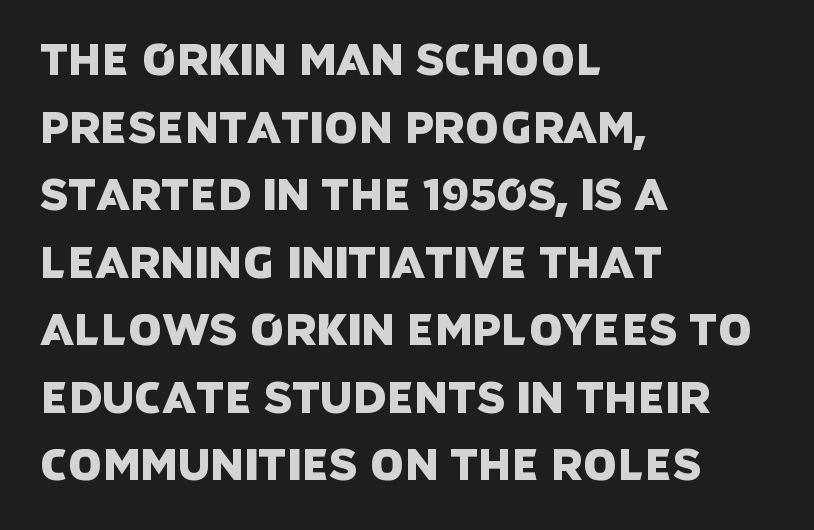
{"serif": "no", "width": "normal", "stroke_contrast": "low", "x_height": "large", "monospaced": "no", "underline": "no", "align": "left", "line_spacing": "normal", "line_spacing_ratio": 1.57, "letter_spacing": "normal", "letter_spacing_em": 0.0, "glyph_px": 43}
